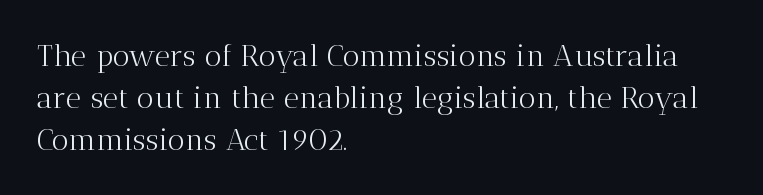
{"serif": "yes", "italic": "no", "bold": "no", "weight": "light", "width": "normal", "stroke_contrast": "medium", "x_height": "medium", "monospaced": "no", "underline": "no", "align": "left", "line_spacing": "normal", "line_spacing_ratio": 1.4, "letter_spacing": "normal", "letter_spacing_em": 0.0, "glyph_px": 30}
